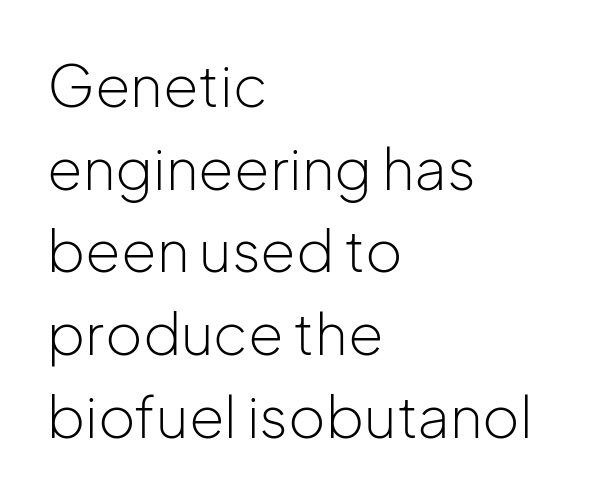
Q: Is the text bold? A: No.
Q: Is the text italic (slanted)? A: No, it is upright.
Q: Is the typeface a serif or a sans-serif typeface? A: Sans-serif.
Q: Is the text underlined? A: No.
Q: How is the paragraph aligned? A: Left-aligned.
Q: Is the spacing between letters normal or unusually wide? A: Normal.
Q: Is the spacing between lines tight, normal or loose? A: Normal.
Q: Width (condensed, normal, or wide)? A: Normal.
Q: Stroke contrast? A: Low.
Q: x-height? A: Medium.
Q: Monospaced? A: No.
